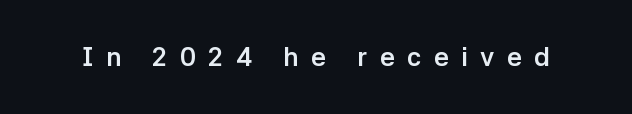
Any mark beneath the type? The region is blank. A typesetter would call this heavily tracked-out type. In terms of posture, this sample is upright. Set as a true bold cut, around the 700 mark.
